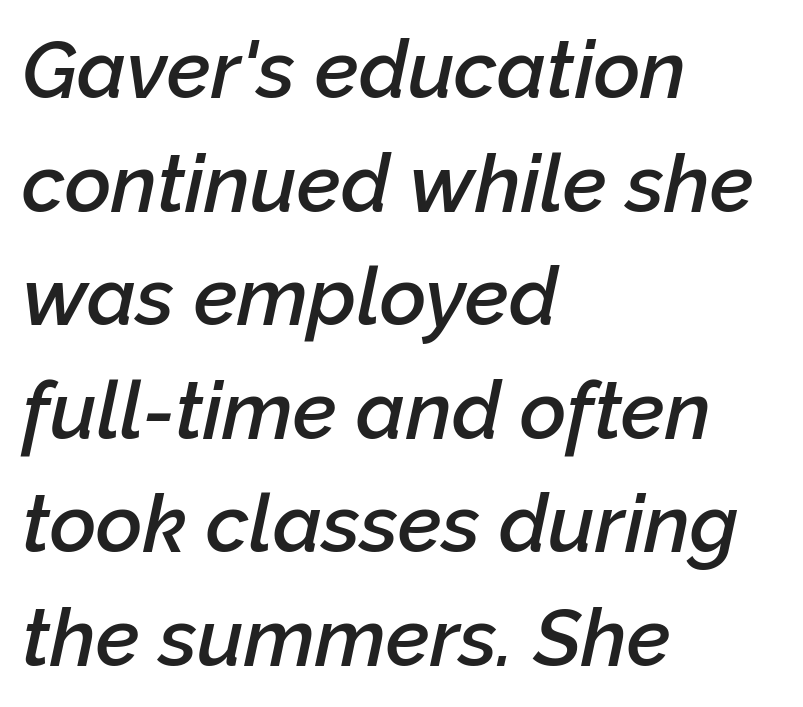
The image shows 80 px semibold type, italic (leaning right); set left-aligned, normal line spacing (1.42x), normal letter spacing, not underlined; low stroke contrast and a medium x-height.
